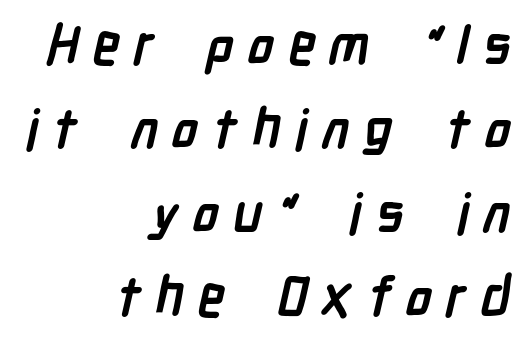
{"serif": "no", "bold": "yes", "weight": "semibold", "width": "condensed", "stroke_contrast": "low", "x_height": "medium", "monospaced": "no", "underline": "no", "align": "right", "line_spacing": "normal", "line_spacing_ratio": 1.53, "letter_spacing": "wide", "letter_spacing_em": 0.25, "glyph_px": 55}
